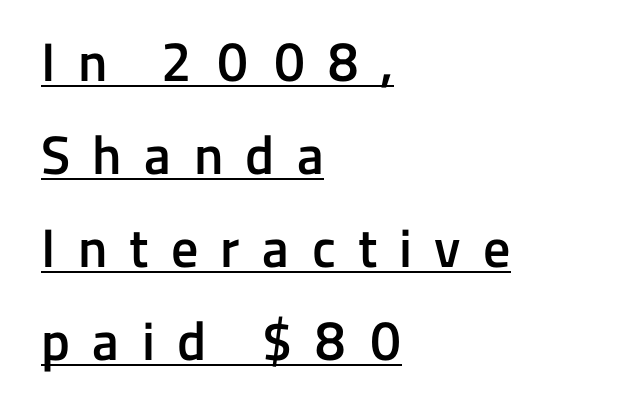
Spacing between characters has been opened up far beyond the box default. Nothing sits at the stroke ends, so this counts as sans-serif. Caption: semibold face, moderately heavy strokes. The lettering holds an erect, upright posture throughout. The paragraph shown leans on its left margin. The specimen includes a rule beneath the text block's lines.
